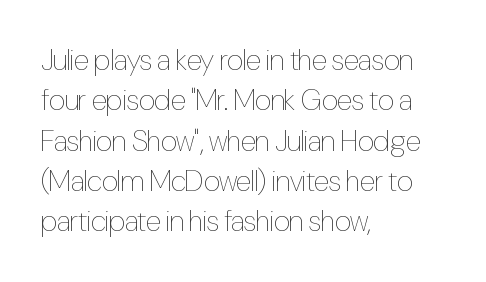
Q: Is the text bold? A: No.
Q: Is the text italic (slanted)? A: No, it is upright.
Q: Is the text underlined? A: No.
Q: How is the paragraph aligned? A: Left-aligned.
Q: Is the spacing between letters normal or unusually wide? A: Normal.
Q: Is the spacing between lines tight, normal or loose? A: Normal.
Q: Width (condensed, normal, or wide)? A: Condensed.
Q: Stroke contrast? A: Low.
Q: x-height? A: Medium.
Q: Monospaced? A: No.
